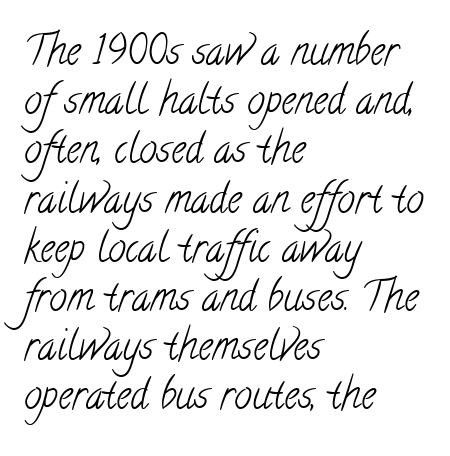
Between one letter and the next there's only the usual sliver of space. The face used here is proportionally spaced, like ordinary book or web type. The typesetter chose a ragged-right arrangement here.
